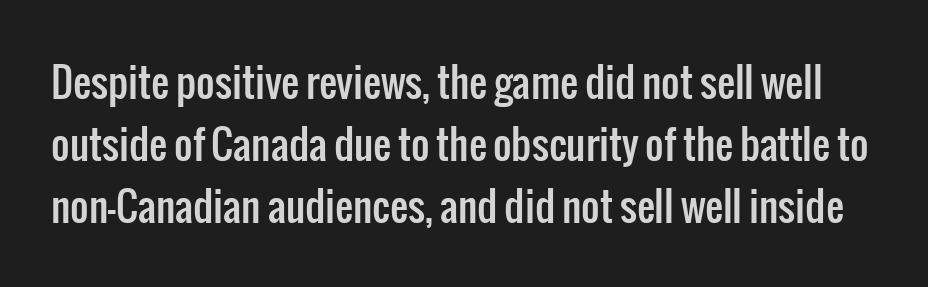
The image shows 40 px condensed sans-serif type, upright; set normal line spacing (1.55x), normal letter spacing, not underlined; low stroke contrast and a medium x-height.
